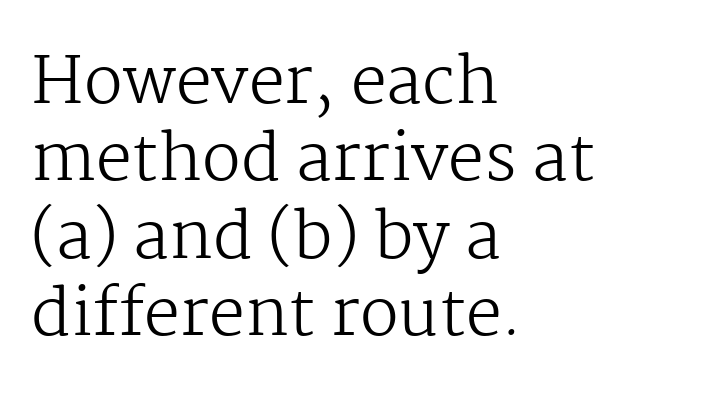
Q: Is the text bold? A: No.
Q: Is the text italic (slanted)? A: No, it is upright.
Q: Is the typeface a serif or a sans-serif typeface? A: Serif.
Q: Is the text underlined? A: No.
Q: How is the paragraph aligned? A: Left-aligned.
Q: Is the spacing between letters normal or unusually wide? A: Normal.
Q: Width (condensed, normal, or wide)? A: Normal.
Q: Stroke contrast? A: Medium.
Q: x-height? A: Medium.
Q: Monospaced? A: No.
